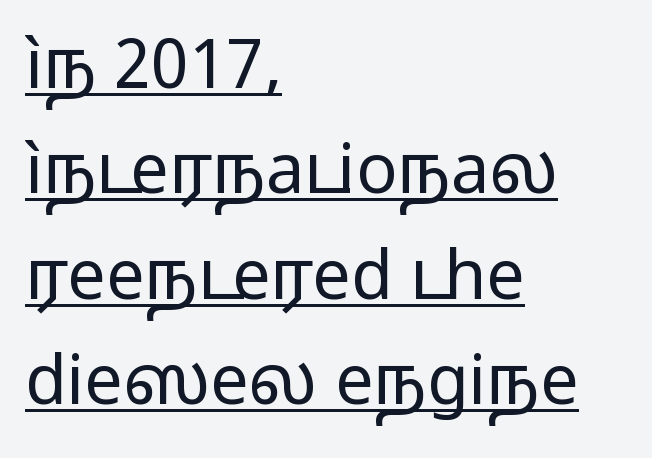
No feet cap the strokes, marking this as sans-serif type. No letter is thick-stroked: the sample isn't bold. Quick note: interline space is typical. Each line starts at the same left margin while the right side varies.
